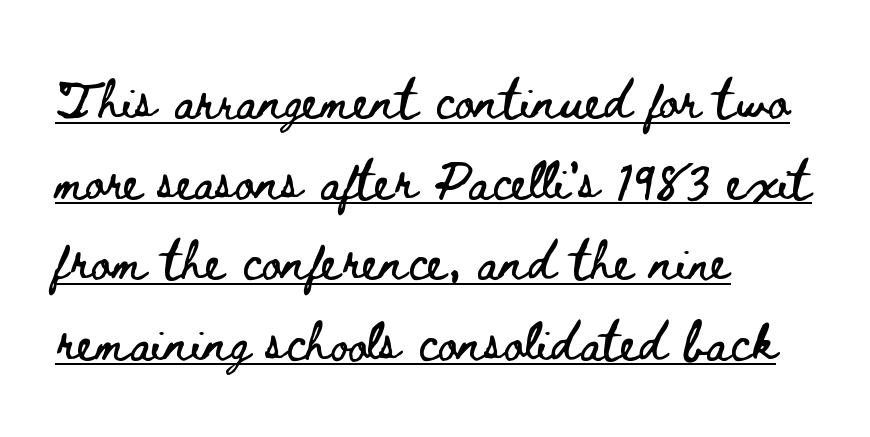
The image shows 38 px wide type; set left-aligned, loose line spacing (2.12x), normal letter spacing, underlined; low stroke contrast and a small x-height.
